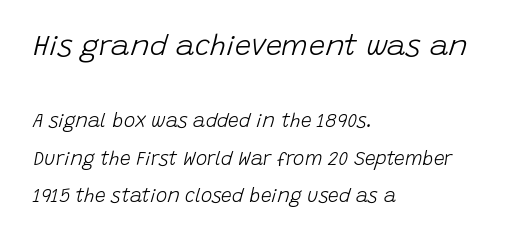
{"italic": "yes", "lean": "right", "slant_degrees": 15, "bold": "no", "weight": "light", "width": "normal", "stroke_contrast": "low", "x_height": "large", "monospaced": "no", "underline": "no", "align": "left", "line_spacing": "loose", "line_spacing_ratio": 1.97, "letter_spacing": "normal", "letter_spacing_em": 0.0, "larger_block": "first", "size_ratio": 1.53, "glyph_px": 29}
